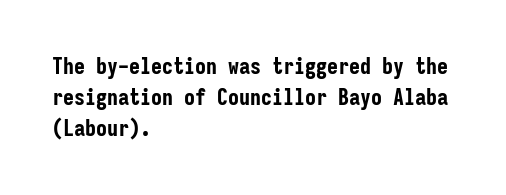
The image shows 22 px bold type, upright; set left-aligned, normal line spacing (1.4x), normal letter spacing, not underlined.
